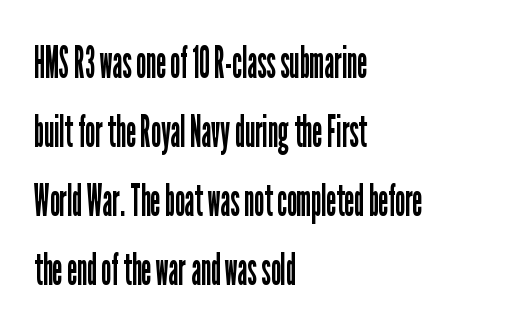
Q: Is the text bold? A: No.
Q: Is the text italic (slanted)? A: No, it is upright.
Q: Is the typeface a serif or a sans-serif typeface? A: Sans-serif.
Q: Is the text underlined? A: No.
Q: How is the paragraph aligned? A: Left-aligned.
Q: Is the spacing between letters normal or unusually wide? A: Normal.
Q: Is the spacing between lines tight, normal or loose? A: Normal.
Q: Width (condensed, normal, or wide)? A: Condensed.
Q: Stroke contrast? A: Low.
Q: x-height? A: Medium.
Q: Monospaced? A: No.
